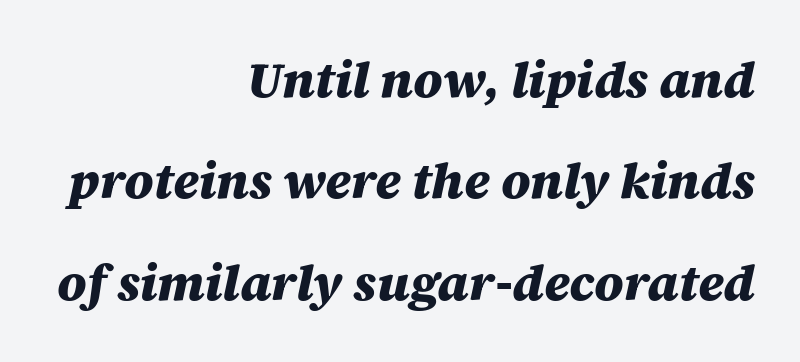
Here the designer chose a conventional face with non-uniform glyph widths. Bold? Absolutely — the strokes are thick and heavy. All the whitespace from short lines collects on the left. Nothing unusual about the tracking: characters are spaced as the font intends. A typesetter would call this leading open, well beyond the default. Just letters on the line, the space beneath them empty.
